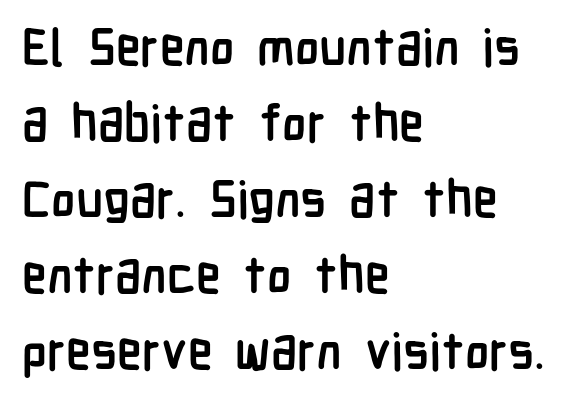
Q: Is the text bold? A: Yes.
Q: Is the text italic (slanted)? A: No, it is upright.
Q: Is the typeface a serif or a sans-serif typeface? A: Sans-serif.
Q: Is the text underlined? A: No.
Q: How is the paragraph aligned? A: Left-aligned.
Q: Is the spacing between letters normal or unusually wide? A: Normal.
Q: Is the spacing between lines tight, normal or loose? A: Normal.
Q: Width (condensed, normal, or wide)? A: Condensed.
Q: Stroke contrast? A: Low.
Q: x-height? A: Medium.
Q: Monospaced? A: No.
